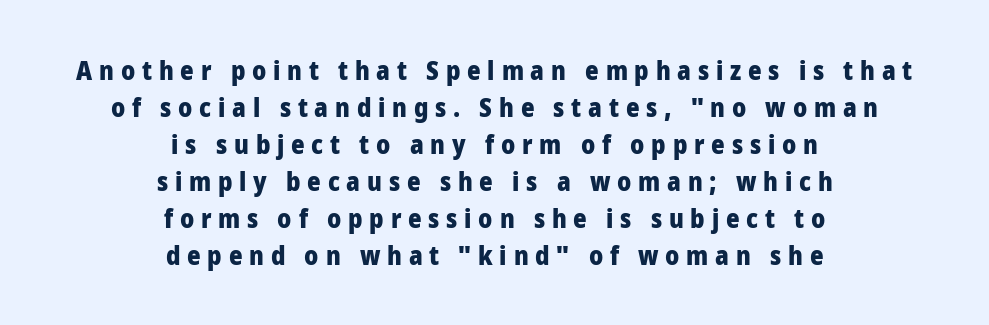
Q: Is the text bold? A: Yes.
Q: Is the text italic (slanted)? A: No, it is upright.
Q: Is the text underlined? A: No.
Q: How is the paragraph aligned? A: Centered.
Q: Is the spacing between letters normal or unusually wide? A: Unusually wide.
Q: Is the spacing between lines tight, normal or loose? A: Normal.
